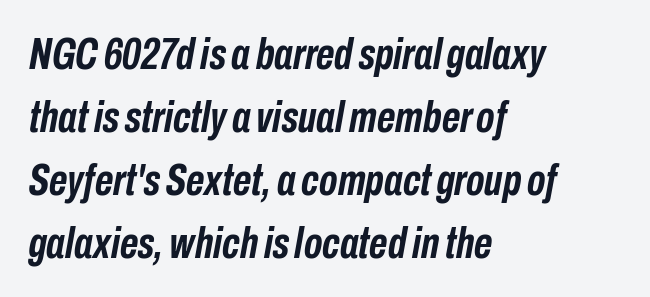
The image shows 45 px semibold, condensed type, italic (leaning right); set left-aligned, normal line spacing (1.4x), normal letter spacing, not underlined; low stroke contrast and a medium x-height.
